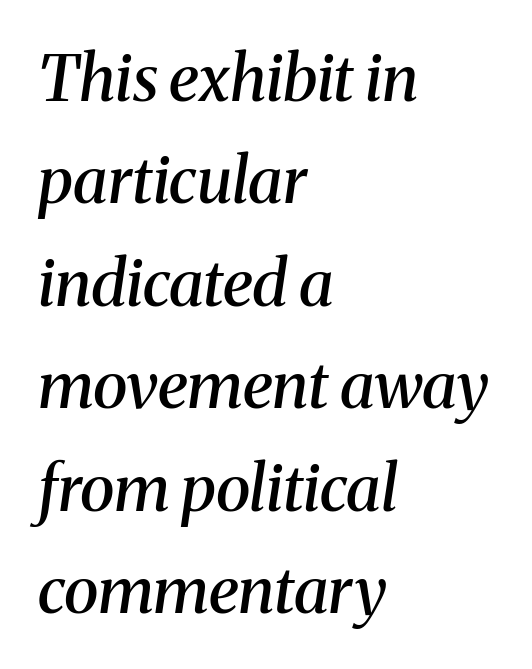
Q: Is the text bold? A: Semi-bold.
Q: Is the text italic (slanted)? A: Yes, it leans right by about 8 degrees.
Q: Is the typeface a serif or a sans-serif typeface? A: Serif.
Q: Is the text underlined? A: No.
Q: How is the paragraph aligned? A: Left-aligned.
Q: Is the spacing between letters normal or unusually wide? A: Normal.
Q: Is the spacing between lines tight, normal or loose? A: Normal.
Q: Width (condensed, normal, or wide)? A: Normal.
Q: Stroke contrast? A: Medium.
Q: x-height? A: Medium.
Q: Monospaced? A: No.
